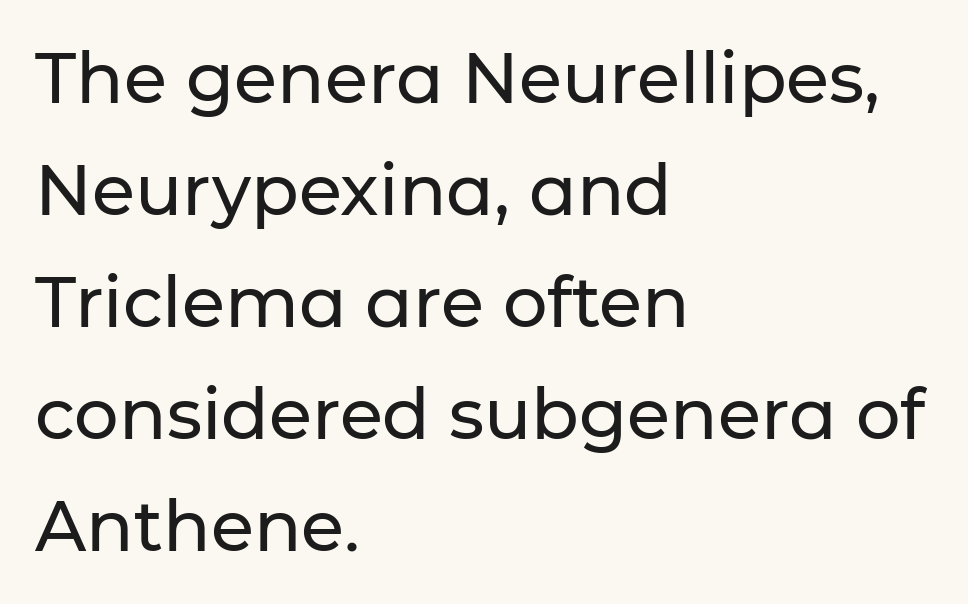
The specimen omits any rule beneath the text block's lines. This sample has the flowing, uneven cadence of proportional lettering. Typeset ragged right — the left edge is the straight one. No italicization has been applied; the sample stays upright. The font family rendered here belongs to the sans-serif group.
